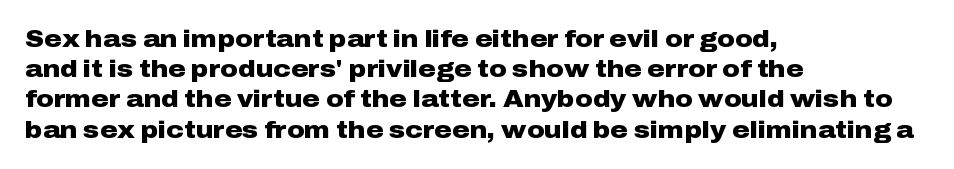
The ragged edge is on the right, which tells us the setting is flush left. The space beneath each line is pristine and unruled. This rendering leaves character spacing at its baseline value. The passage shown stacks its lines at a standard gap. Italic? Not at all — the glyphs are vertical. Emphasis by weight is at full strength: bold.
